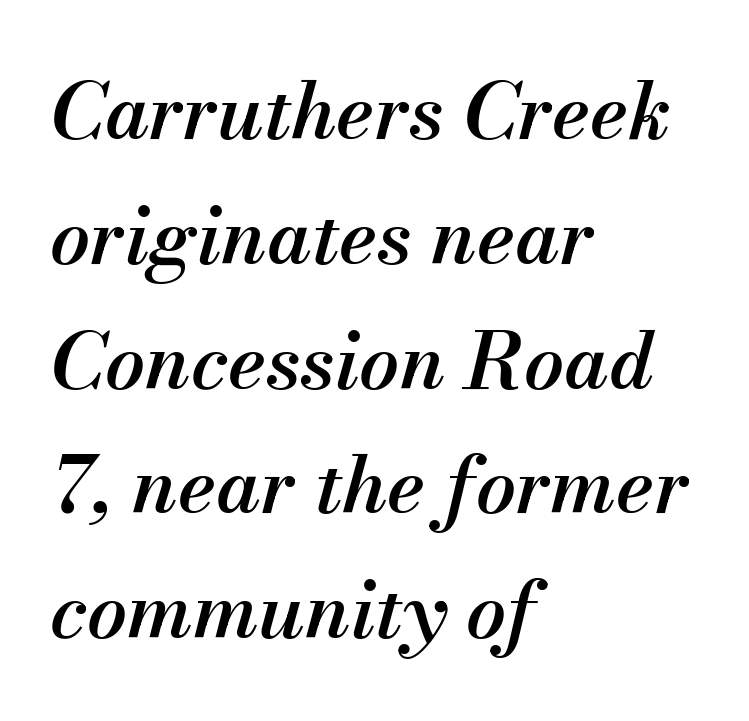
{"italic": "yes", "lean": "right", "slant_degrees": 13, "bold": "semi", "weight": "semibold", "width": "normal", "stroke_contrast": "medium", "x_height": "small", "monospaced": "no", "underline": "no", "align": "left", "line_spacing": "normal", "line_spacing_ratio": 1.58, "letter_spacing": "normal", "letter_spacing_em": 0.0, "glyph_px": 79}
